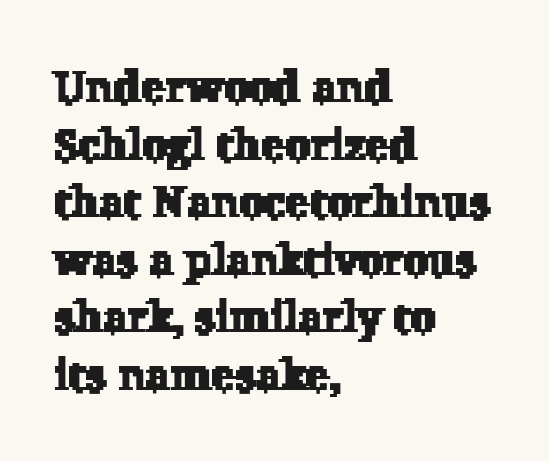
{"serif": "yes", "width": "normal", "stroke_contrast": "low", "x_height": "medium", "monospaced": "no", "underline": "no", "align": "left", "line_spacing": "normal", "line_spacing_ratio": 1.28, "letter_spacing": "normal", "letter_spacing_em": 0.0, "glyph_px": 45}
